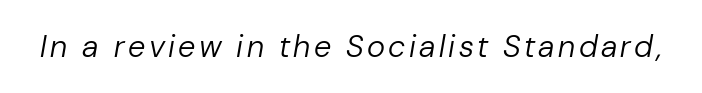
The image shows 31 px regular-weight type, italic (leaning right); set not underlined; low stroke contrast and a medium x-height.
